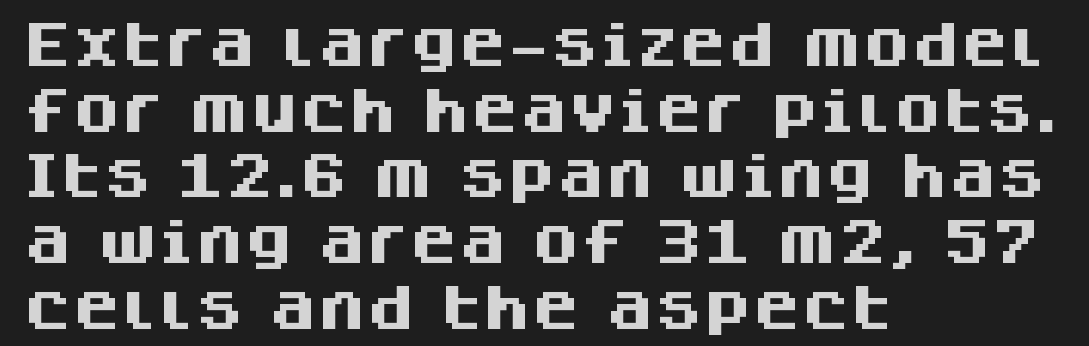
The image shows 49 px heavy sans-serif type, upright; set left-aligned, normal line spacing (1.34x), normal letter spacing, not underlined; medium stroke contrast and a large x-height.
